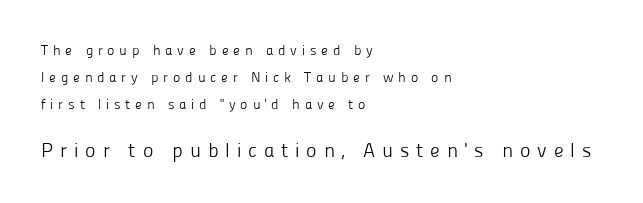
The image shows 20 px text type, upright; set left-aligned, loose line spacing (1.92x), unusually wide letter spacing (+0.34 em), not underlined; the second (bottom) block is 1.43x larger.
